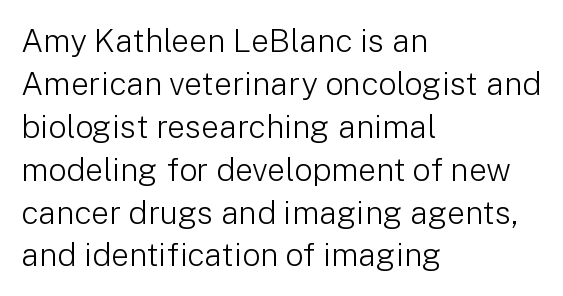
The image shows 32 px light sans-serif type, upright; set left-aligned, normal line spacing (1.34x), normal letter spacing, not underlined; low stroke contrast and a medium x-height.
